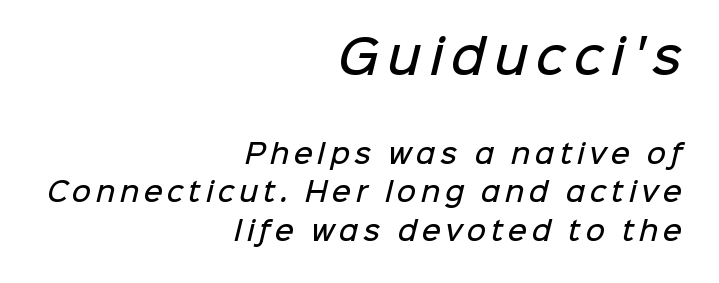
Each glyph is drawn with semibold strokes, heavier than normal yet not fully bold. The passage shown begins with its larger block and ends with its smaller one. Character widths vary here, with narrow letters taking less room than wide ones. The glyphs in this specimen are sans serif. Vertical spacing — default. Underlining? Definitely not there.
